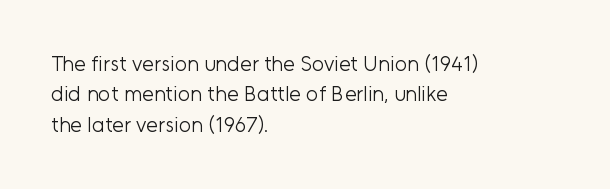
Letter spacing: default. Ink coverage per letter is moderate at most. The rag falls on the right side of this text block. Descenders are the only things crossing below the line. This block has exactly the height ordinary leading produces. This is the regular roman posture of the typeface.
